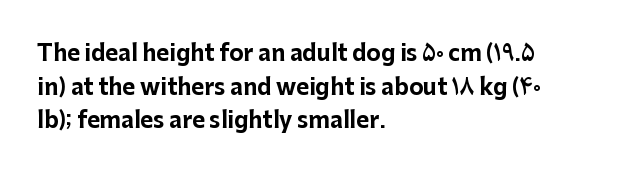
The image shows 22 px bold type, upright; set left-aligned, normal line spacing (1.53x), normal letter spacing, not underlined.
